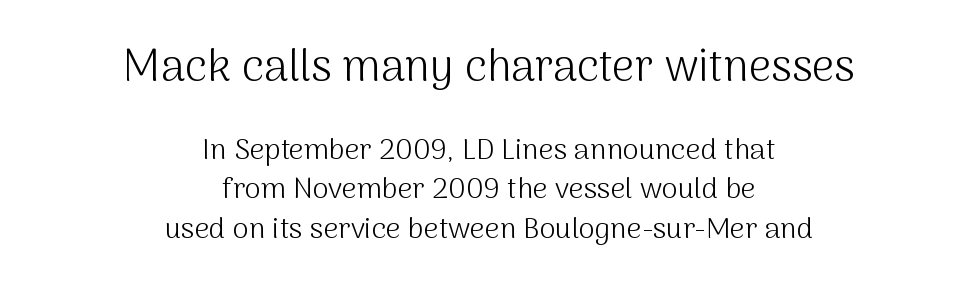
The type family on display is of the sans-serif kind. Interline gaps are of average width in this sample. A typesetter would call this proportional, since set widths differ per character. The initial chunk of copy outweighs the following chunk in type size. Ascenders rise straight up at ninety degrees.
